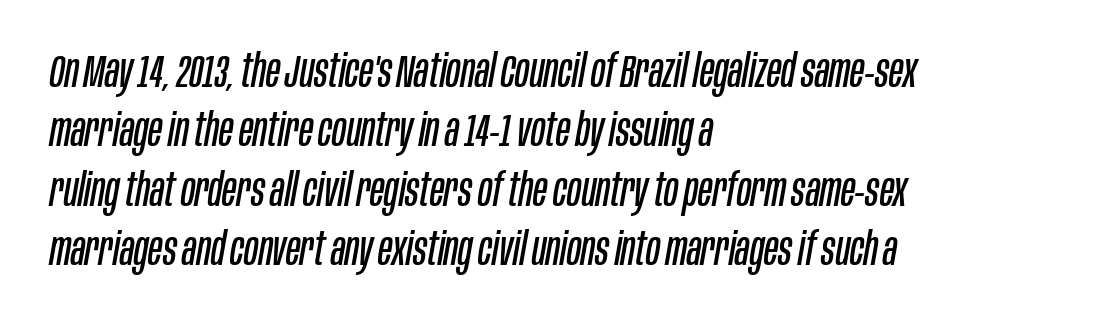
The image shows 46 px regular-weight, condensed type, italic (leaning right); set left-aligned, normal line spacing (1.29x), normal letter spacing, not underlined; low stroke contrast and a large x-height.
